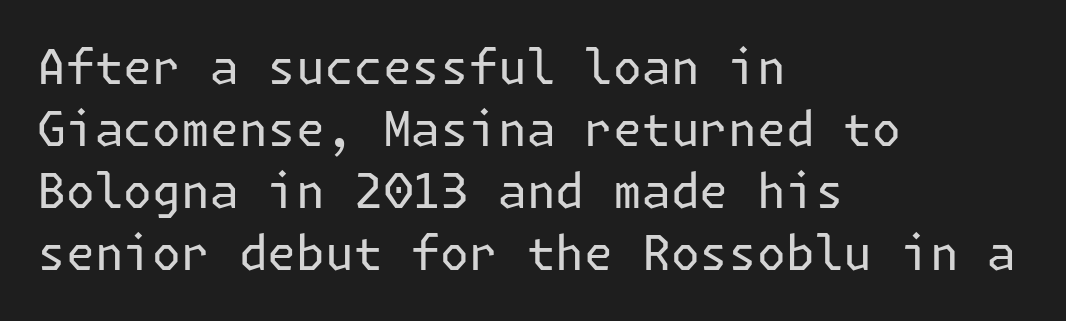
Beneath every word, the page is bare. The passage shown is typeset with a sans-serif family. The rendering anchors every line to the left-hand side. Nope, not italic — everything's standing straight. These glyphs show unthickened strokes, regular width or finer.
